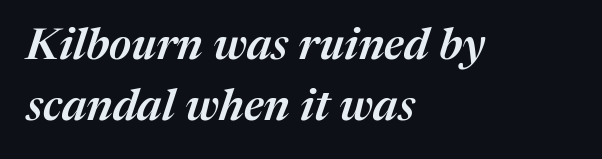
The image shows 44 px semibold type, italic (leaning right); set left-aligned, normal line spacing (1.39x), normal letter spacing, not underlined; medium stroke contrast and a medium x-height.
